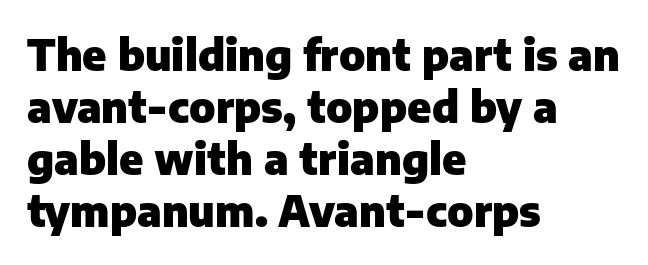
Each letter keeps its own natural width here, so spacing adapts to shape. The space directly below the letters is spotless. Nope, not italic — everything's standing straight. This is sans-serif lettering, the kind often seen on screens and signage. Is the type bold? Yes — the strokes are clearly thick and heavy.
